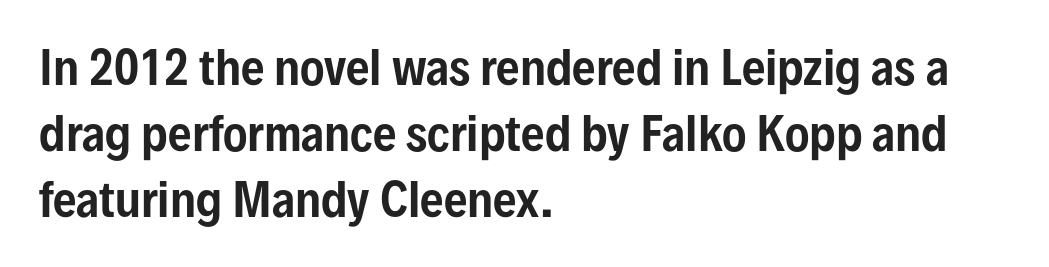
Q: Is the text italic (slanted)? A: No, it is upright.
Q: Is the typeface a serif or a sans-serif typeface? A: Sans-serif.
Q: Is the text underlined? A: No.
Q: How is the paragraph aligned? A: Left-aligned.
Q: Is the spacing between letters normal or unusually wide? A: Normal.
Q: Is the spacing between lines tight, normal or loose? A: Normal.
Q: Width (condensed, normal, or wide)? A: Condensed.
Q: Stroke contrast? A: Low.
Q: x-height? A: Medium.
Q: Monospaced? A: No.
